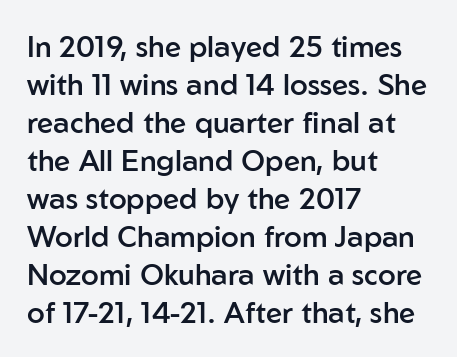
The image shows 29 px semibold sans-serif type, upright; set left-aligned, normal line spacing (1.31x), normal letter spacing, not underlined; low stroke contrast and a medium x-height.
